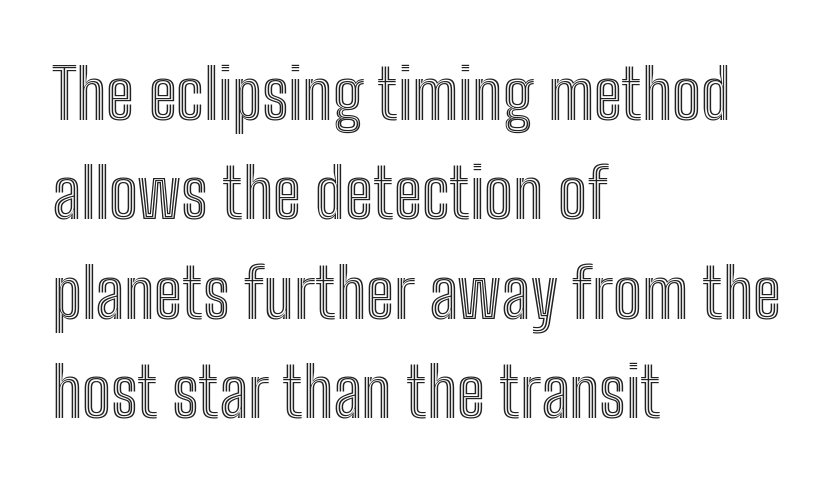
The image shows 69 px condensed type, upright; set left-aligned, normal line spacing (1.44x), normal letter spacing, not underlined; a medium x-height.
